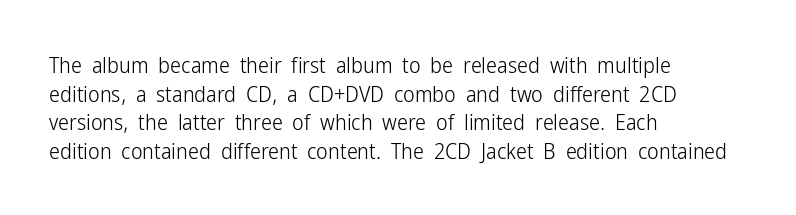
Check the space under the baseline: it is left empty. Characters follow at the spacing the type designer built in. These glyphs show unthickened strokes, regular width or finer. This is the regular roman posture of the typeface. A typesetter would call this leading conventional body-copy spacing. The compositor pushed each line to the left boundary.
